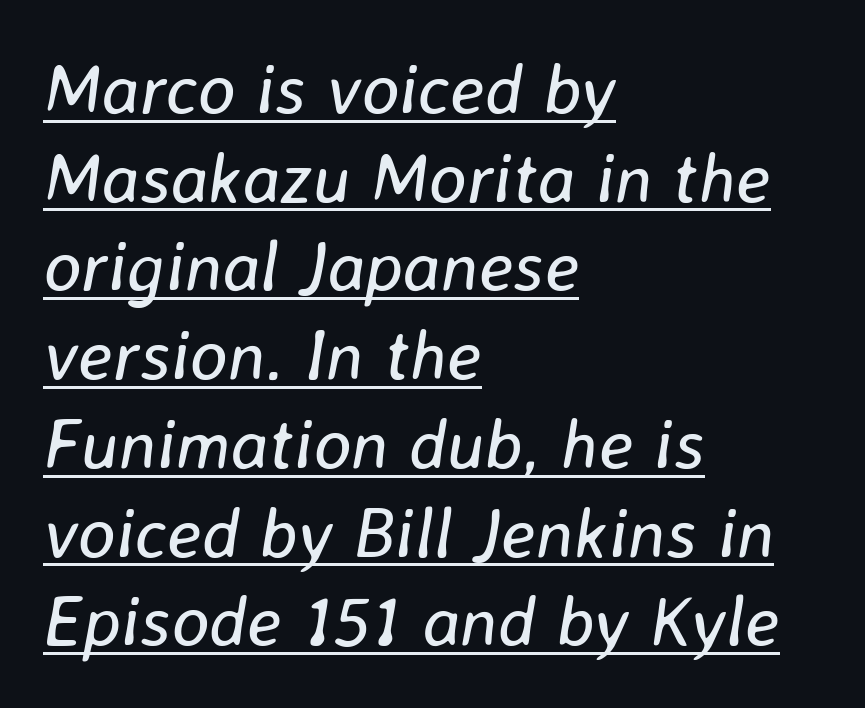
The image shows 71 px regular-weight type, italic (leaning right); set left-aligned, normal line spacing (1.25x), normal letter spacing, underlined; low stroke contrast and a medium x-height.
